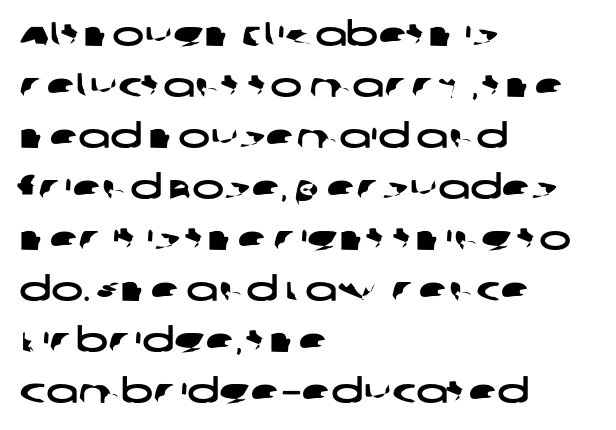
Layout note: lines flush left. Does the type have serifs? No, each stem ends abruptly. Descenders hang freely into open space. These lines are rendered in a variable-pitch font. Tracking here is standard; glyphs follow each other at the usual distance. Notice how descenders clear the ascenders below comfortably — that's standard leading.
